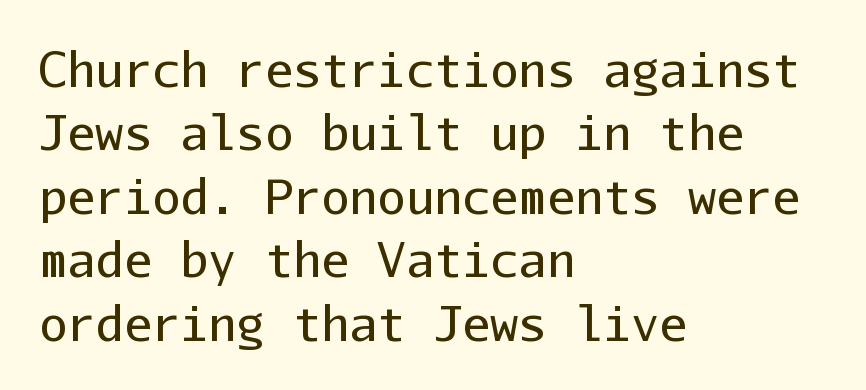
Q: Is the text bold? A: No.
Q: Is the text italic (slanted)? A: No, it is upright.
Q: Is the typeface a serif or a sans-serif typeface? A: Sans-serif.
Q: Is the text underlined? A: No.
Q: How is the paragraph aligned? A: Left-aligned.
Q: Is the spacing between letters normal or unusually wide? A: Normal.
Q: Is the spacing between lines tight, normal or loose? A: Normal.
Q: Width (condensed, normal, or wide)? A: Normal.
Q: Stroke contrast? A: Low.
Q: x-height? A: Medium.
Q: Monospaced? A: Yes.
